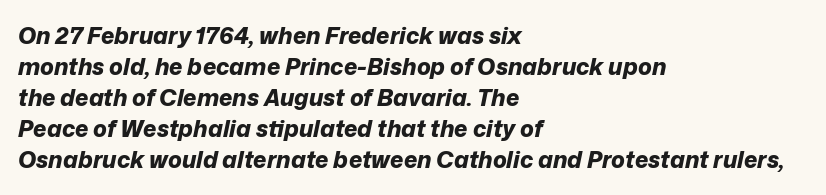
The space beneath each line is pristine and unruled. Normally led — the rows are evenly, conventionally spaced. You'd pick this weight for a headline — it's a proper bold. The face used here has a pronounced slope to its letters. Typeset ragged right — the left edge is the straight one. Spacing between characters is what you'd get straight out of the box.
